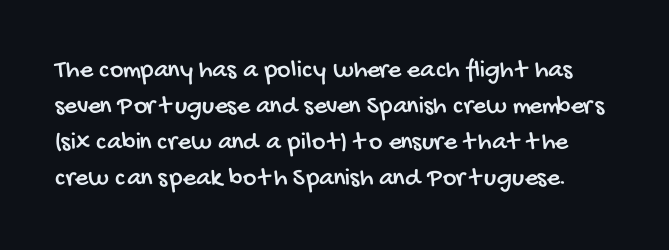
Q: Is the text underlined? A: No.
Q: Is the spacing between letters normal or unusually wide? A: Normal.
Q: Is the spacing between lines tight, normal or loose? A: Normal.
